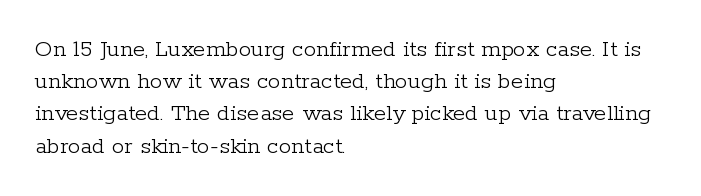
The image shows 25 px text type, upright; set left-aligned, normal line spacing (1.29x), normal letter spacing, not underlined.
